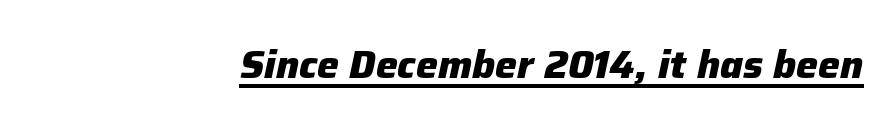
The image shows 39 px heavy type, italic (leaning right); set normal letter spacing, underlined; low stroke contrast and a medium x-height.
